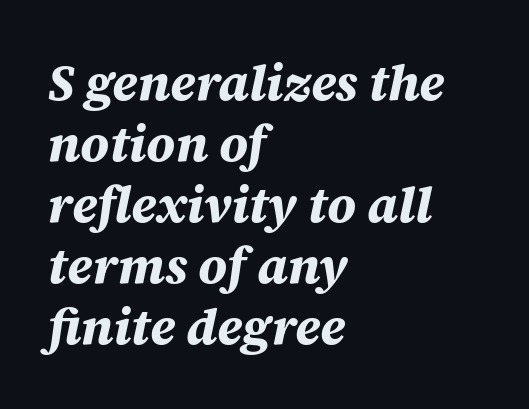
Q: Is the text bold? A: Yes.
Q: Is the text italic (slanted)? A: Yes, it leans right by about 12 degrees.
Q: Is the text underlined? A: No.
Q: How is the paragraph aligned? A: Left-aligned.
Q: Is the spacing between letters normal or unusually wide? A: Normal.
Q: Width (condensed, normal, or wide)? A: Normal.
Q: Stroke contrast? A: Medium.
Q: x-height? A: Large.
Q: Monospaced? A: No.
